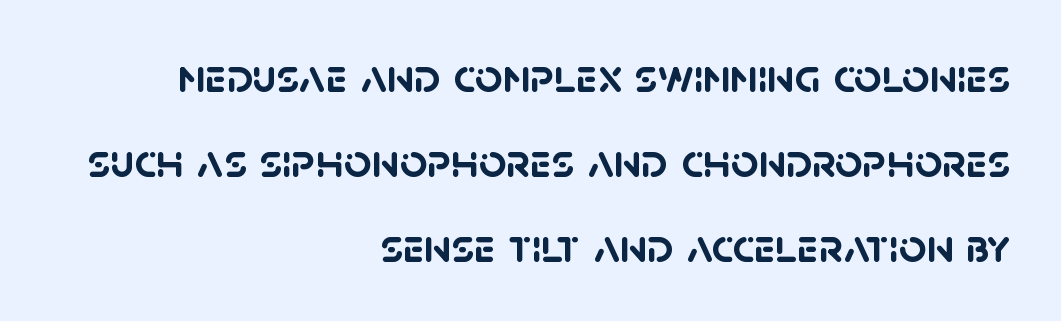
The glyphs have the mass of a bold cut. Has an underline been added? It has not. A sans-serif font was chosen for this passage. The compositor pushed each line to the right boundary.
